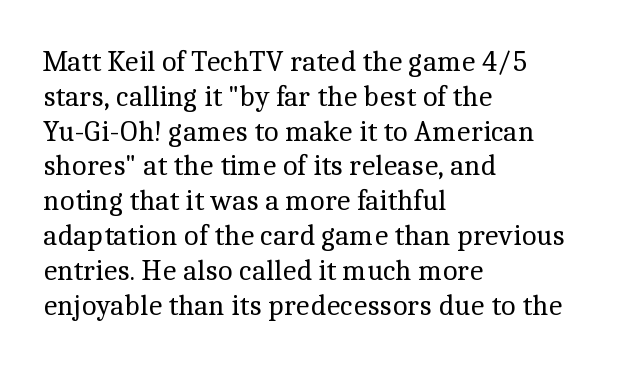
{"serif": "yes", "italic": "no", "bold": "no", "weight": "regular", "width": "normal", "x_height": "medium", "monospaced": "no", "underline": "no", "align": "left", "line_spacing_ratio": 1.2, "letter_spacing": "normal", "letter_spacing_em": 0.0, "glyph_px": 29}
